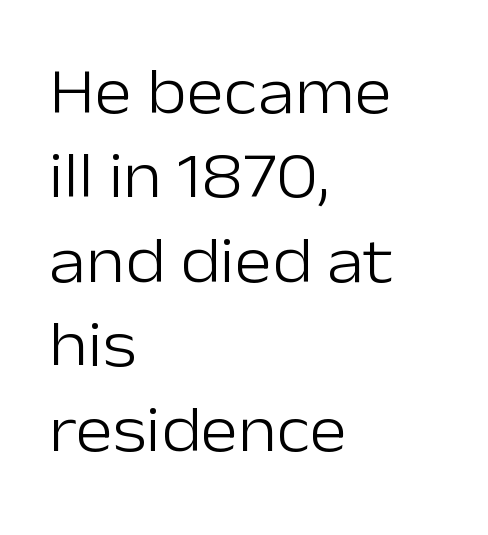
{"serif": "no", "italic": "no", "bold": "no", "weight": "light", "width": "normal", "stroke_contrast": "low", "x_height": "medium", "monospaced": "no", "underline": "no", "align": "left", "line_spacing": "normal", "line_spacing_ratio": 1.32, "letter_spacing": "normal", "letter_spacing_em": 0.0, "glyph_px": 64}
